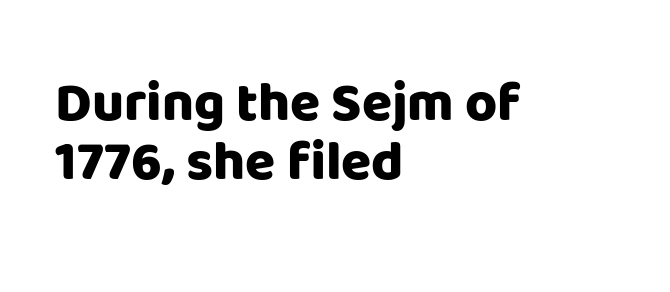
Caption: bold face, heavy strokes. Only glyphs here, with clear space below each row. The glyphs in this specimen are sans serif. Notice how the stems are strictly vertical — no italics here.
